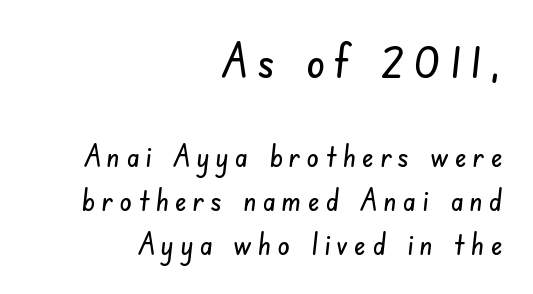
Q: Is the typeface a serif or a sans-serif typeface? A: Sans-serif.
Q: Is the text underlined? A: No.
Q: How is the paragraph aligned? A: Right-aligned.
Q: Is the spacing between letters normal or unusually wide? A: Unusually wide.
Q: Is the spacing between lines tight, normal or loose? A: Normal.
Q: Which block of text is set in a larger size, the first (top) or the second (bottom)? A: The first (top) one.
Q: Width (condensed, normal, or wide)? A: Condensed.
Q: Stroke contrast? A: Low.
Q: x-height? A: Small.
Q: Monospaced? A: No.
